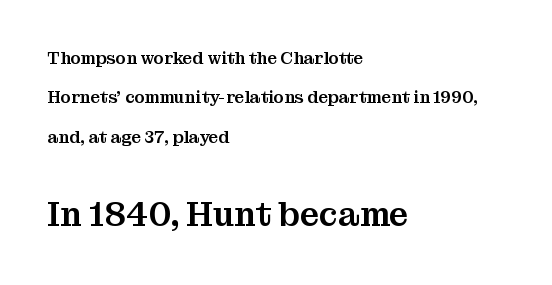
The image shows 34 px serif type, upright; set left-aligned, loose line spacing (2.31x), normal letter spacing, not underlined; the second (bottom) block is 2.0x larger; medium stroke contrast and a medium x-height.
